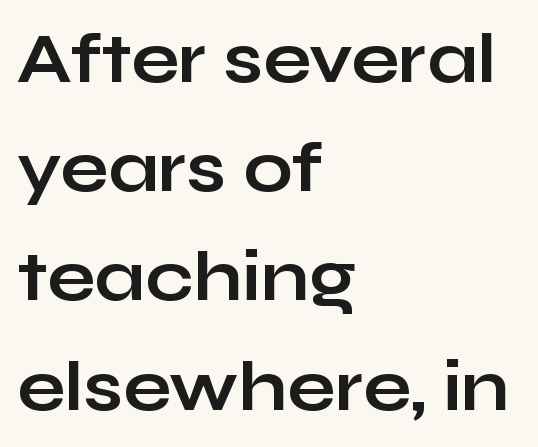
{"serif": "no", "italic": "no", "bold": "yes", "weight": "bold", "width": "wide", "stroke_contrast": "low", "x_height": "medium", "monospaced": "no", "underline": "no", "align": "left", "line_spacing": "normal", "line_spacing_ratio": 1.56, "letter_spacing": "normal", "letter_spacing_em": 0.0, "glyph_px": 70}
